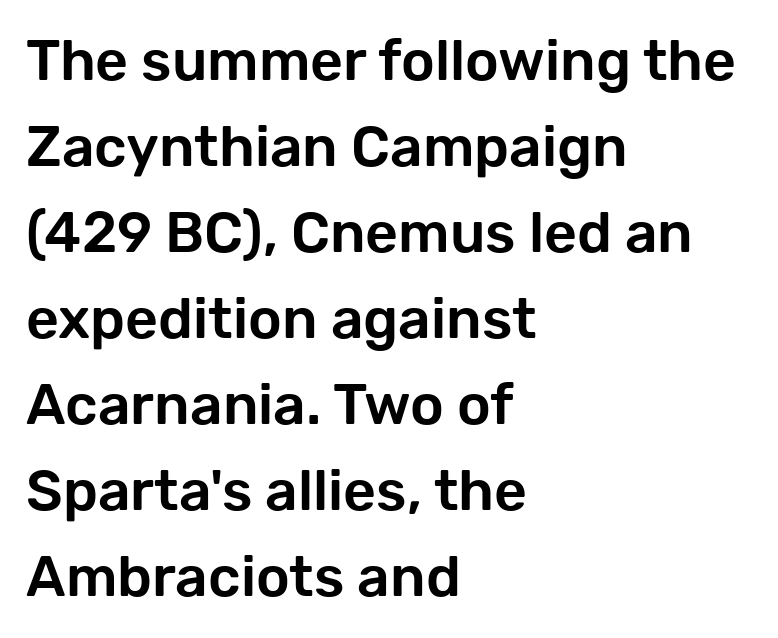
The image shows 57 px sans-serif type, upright; set left-aligned, normal line spacing (1.51x), normal letter spacing, not underlined; low stroke contrast and a medium x-height.
